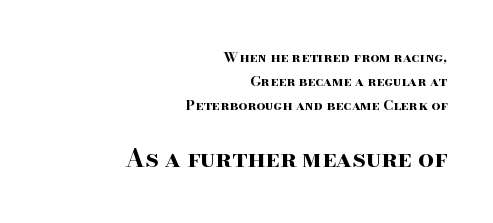
The image shows 25 px bold type, upright; set right-aligned, line spacing 1.71x, normal letter spacing, not underlined; the second (bottom) block is 1.79x larger.
